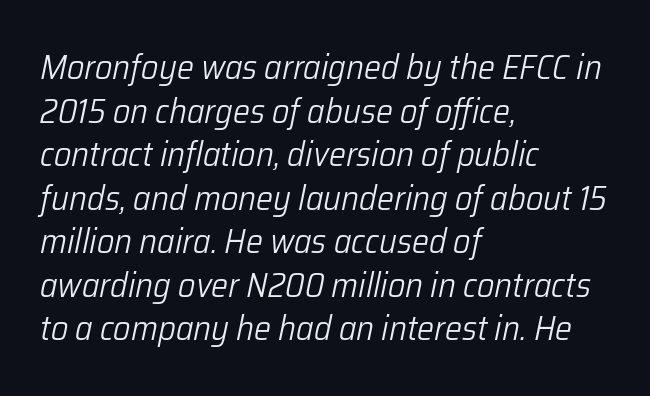
The image shows 34 px light type, italic (leaning right); set left-aligned, normal line spacing (1.28x), normal letter spacing, not underlined; low stroke contrast and a medium x-height.
